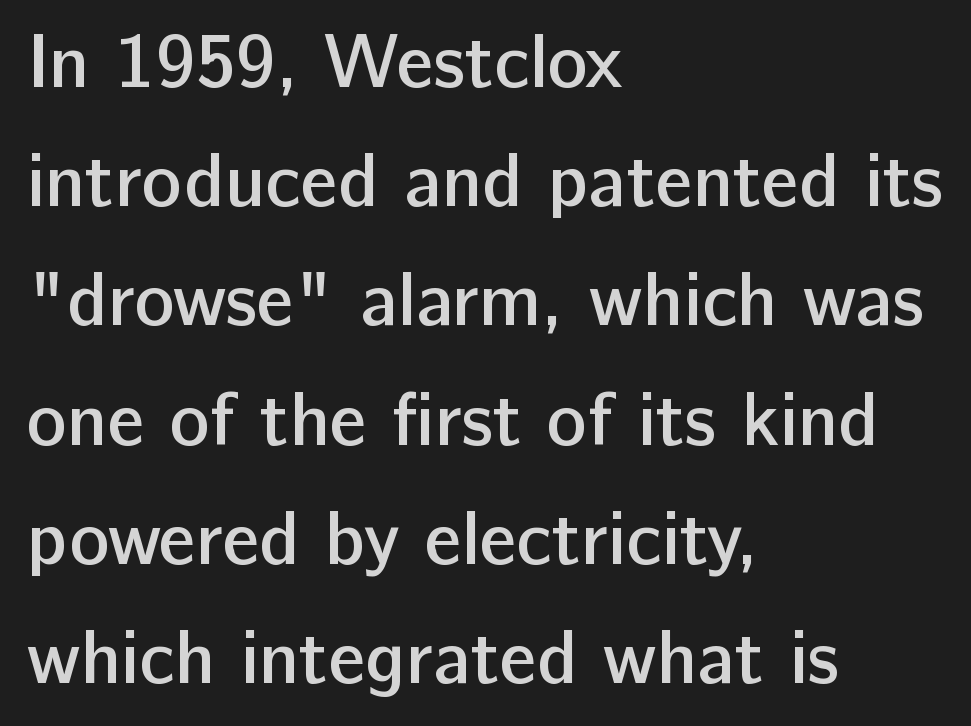
The image shows 75 px semibold sans-serif type, upright; set left-aligned, normal line spacing (1.59x), normal letter spacing, not underlined; low stroke contrast and a medium x-height.
